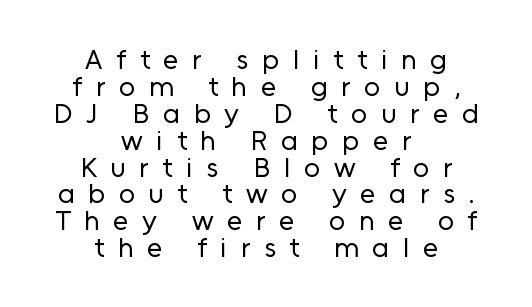
Q: Is the text bold? A: No.
Q: Is the text italic (slanted)? A: No, it is upright.
Q: Is the typeface a serif or a sans-serif typeface? A: Sans-serif.
Q: Is the text underlined? A: No.
Q: How is the paragraph aligned? A: Centered.
Q: Is the spacing between letters normal or unusually wide? A: Unusually wide.
Q: Is the spacing between lines tight, normal or loose? A: Tight.
Q: Width (condensed, normal, or wide)? A: Normal.
Q: Stroke contrast? A: Low.
Q: x-height? A: Medium.
Q: Monospaced? A: No.
